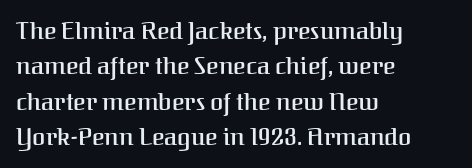
Q: Is the text bold? A: Semi-bold.
Q: Is the text italic (slanted)? A: No, it is upright.
Q: Is the text underlined? A: No.
Q: How is the paragraph aligned? A: Left-aligned.
Q: Is the spacing between letters normal or unusually wide? A: Normal.
Q: Is the spacing between lines tight, normal or loose? A: Normal.
